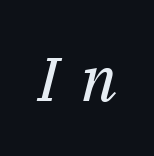
{"serif": "yes", "italic": "yes", "lean": "right", "slant_degrees": 14, "bold": "no", "weight": "regular", "width": "normal", "stroke_contrast": "medium", "x_height": "medium", "monospaced": "no", "underline": "no", "letter_spacing": "wide", "letter_spacing_em": 0.37, "glyph_px": 62}
